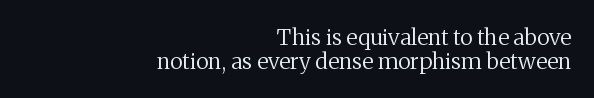
Designer's note — italics off, roman on. The characters are drawn with everyday or finer stroke widths. Is there much room between lines? No — they nearly touch. All the whitespace from short lines collects on the left. The words here are not underlined.
